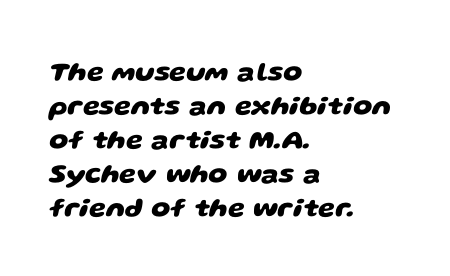
Q: Is the text bold? A: Yes.
Q: Is the text underlined? A: No.
Q: How is the paragraph aligned? A: Left-aligned.
Q: Is the spacing between letters normal or unusually wide? A: Normal.
Q: Is the spacing between lines tight, normal or loose? A: Normal.
